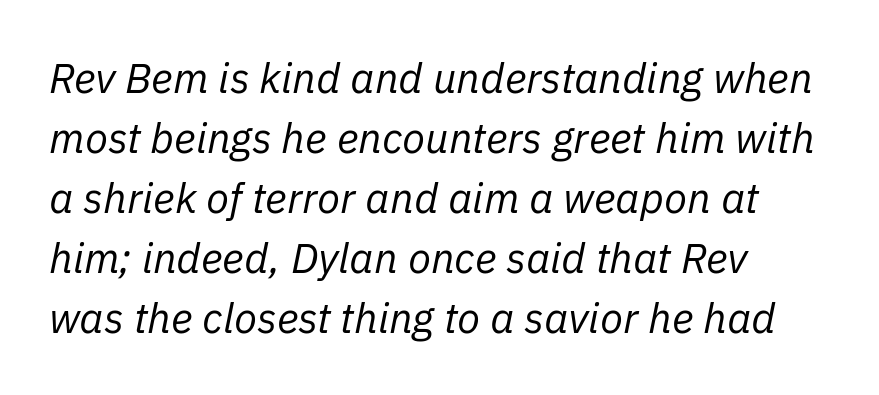
Only glyphs here, with clear space below each row. The strokes are not fattened; the text isn't bold. Spacing verdict: proportional, widths tailored to each character. The gaps between neighbouring characters are ordinary and unremarkable.
